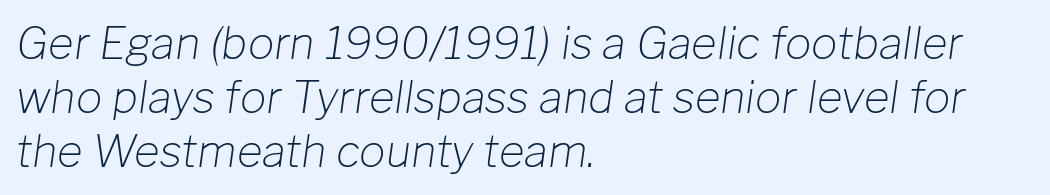
Q: Is the text bold? A: No.
Q: Is the text italic (slanted)? A: Yes, it leans right by about 8 degrees.
Q: Is the text underlined? A: No.
Q: How is the paragraph aligned? A: Left-aligned.
Q: Is the spacing between letters normal or unusually wide? A: Normal.
Q: Width (condensed, normal, or wide)? A: Normal.
Q: Stroke contrast? A: Low.
Q: x-height? A: Medium.
Q: Monospaced? A: No.
